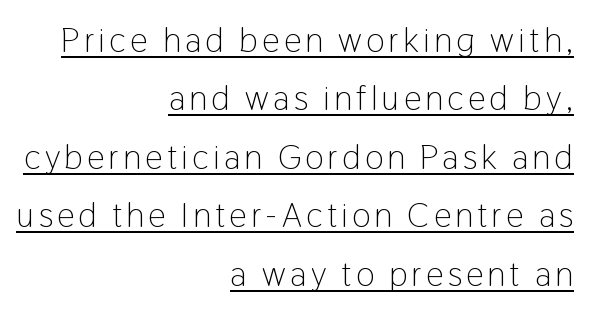
{"serif": "no", "italic": "no", "bold": "no", "weight": "light", "width": "condensed", "stroke_contrast": "low", "x_height": "medium", "monospaced": "no", "underline": "yes", "align": "right", "line_spacing": "normal", "line_spacing_ratio": 1.67, "glyph_px": 35}
